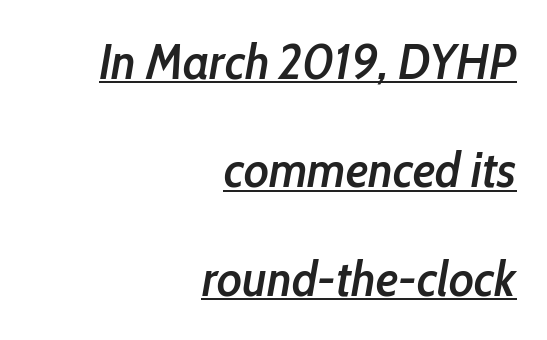
Notice how a bar underscores the lettering throughout. Spacing between characters is what you'd get straight out of the box. This is moderately heavy type, rendered in semibold. In terms of leading, this rendering errs on the spacious side. Typeset ragged left — the right edge is the straight one.
